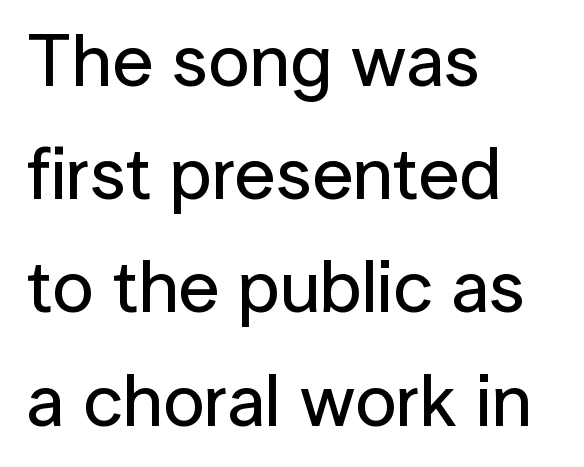
Q: Is the text italic (slanted)? A: No, it is upright.
Q: Is the typeface a serif or a sans-serif typeface? A: Sans-serif.
Q: Is the text underlined? A: No.
Q: How is the paragraph aligned? A: Left-aligned.
Q: Is the spacing between letters normal or unusually wide? A: Normal.
Q: Is the spacing between lines tight, normal or loose? A: Normal.
Q: Width (condensed, normal, or wide)? A: Normal.
Q: Stroke contrast? A: Low.
Q: x-height? A: Medium.
Q: Monospaced? A: No.
